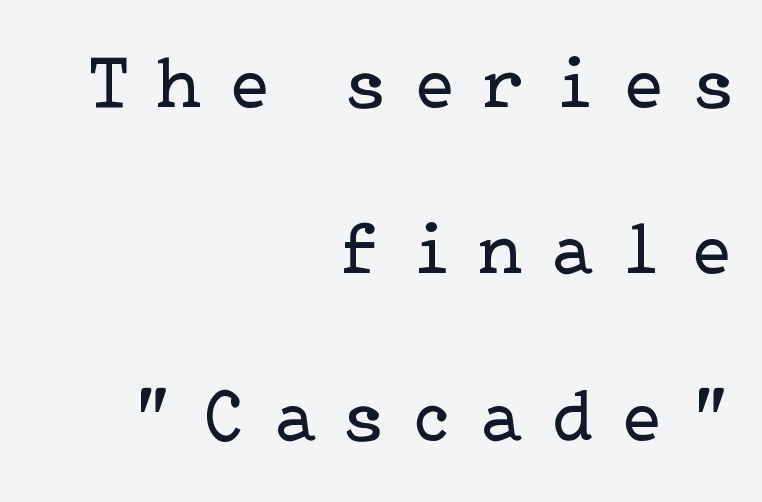
The image shows 74 px regular-weight serif type, upright; set right-aligned, loose line spacing (2.25x), unusually wide letter spacing (+0.39 em), not underlined; low stroke contrast and a medium x-height.
